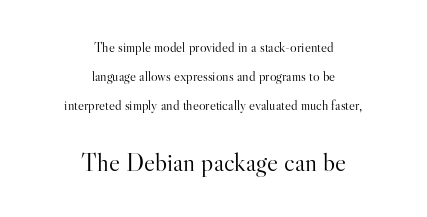
The image shows 26 px text type, upright; set centered, loose line spacing (2.06x), normal letter spacing, not underlined; the second (bottom) block is 1.86x larger.
